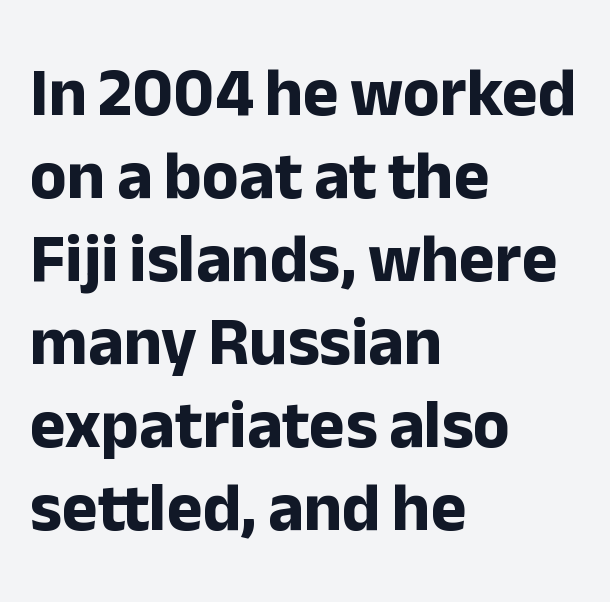
The image shows 68 px bold sans-serif type, upright; set left-aligned, line spacing 1.22x, normal letter spacing, not underlined; low stroke contrast and a medium x-height.
